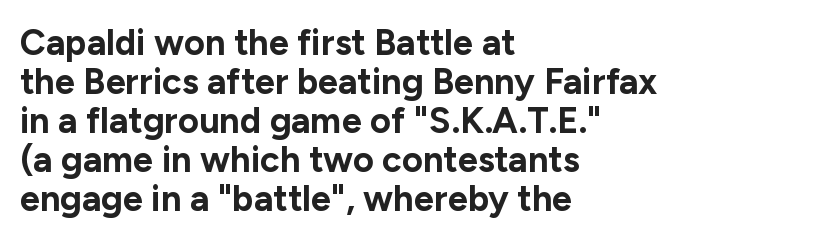
Italic? Not at all — the glyphs are vertical. How would I describe the line gaps? Narrow and economical. This sample has the flowing, uneven cadence of proportional lettering. The rendering anchors every line to the left-hand side. Descender tails drop into unmarked territory. No extra tracking has been applied to these lines.
